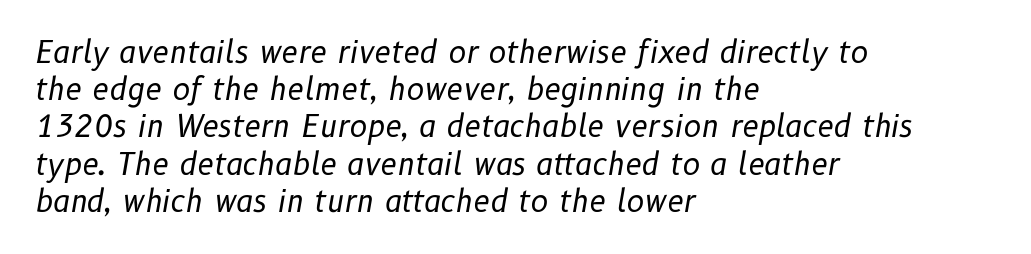
The image shows 30 px regular-weight type, italic (leaning right); set left-aligned, line spacing 1.24x, normal letter spacing, not underlined; low stroke contrast and a medium x-height.
